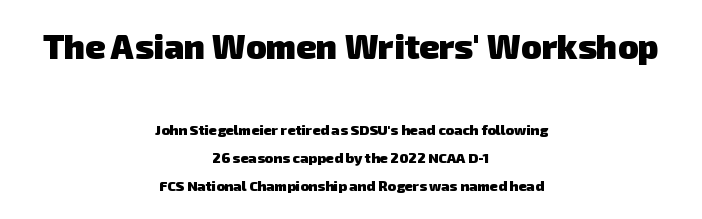
Stroke terminals: plain, sans-serif. What's the leading like? Stretched, with rows far apart. A clean baseline with only descenders dipping below it. The rendering positions every line midway between the sides.
